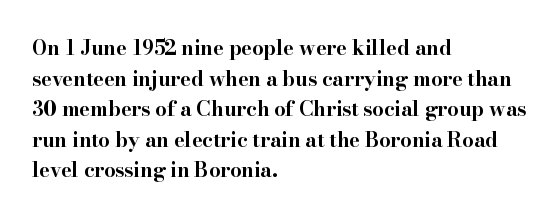
The image shows 20 px bold type, upright; set left-aligned, normal line spacing (1.53x), normal letter spacing, not underlined.
